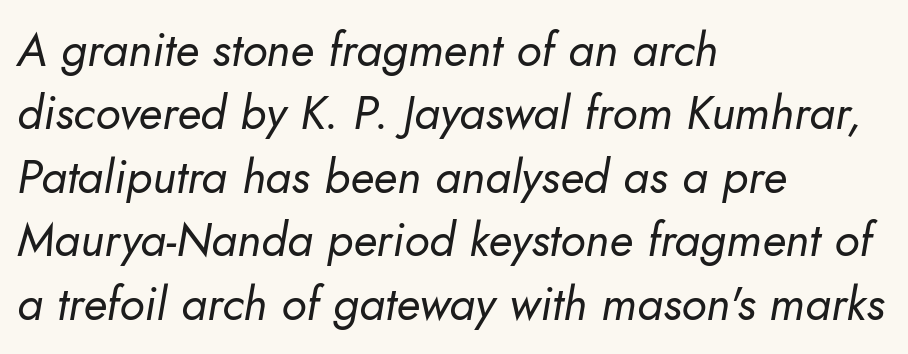
The image shows 47 px regular-weight type, italic (leaning right); set left-aligned, normal line spacing (1.35x), normal letter spacing, not underlined; low stroke contrast and a small x-height.
